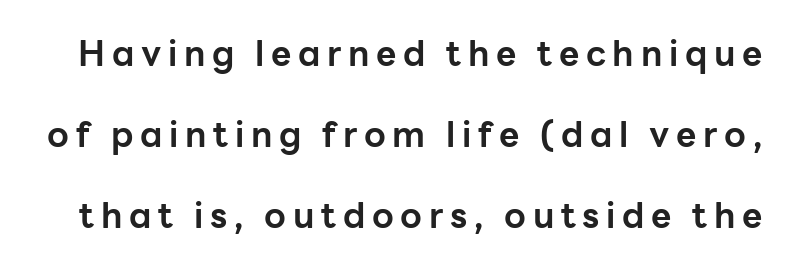
Q: Is the text bold? A: Yes.
Q: Is the text italic (slanted)? A: No, it is upright.
Q: Is the typeface a serif or a sans-serif typeface? A: Sans-serif.
Q: Is the text underlined? A: No.
Q: Is the spacing between lines tight, normal or loose? A: Loose.
Q: Width (condensed, normal, or wide)? A: Normal.
Q: Stroke contrast? A: Low.
Q: x-height? A: Medium.
Q: Monospaced? A: No.
